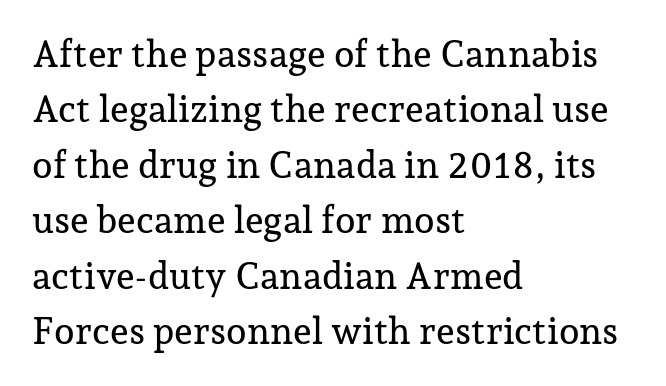
The type family on display is of the serif kind. The line-height multiplier appears to be the usual default. Beneath every word, the page is bare. The type is set solid horizontally, with unmodified tracking. Proportional: the letters do not fall into vertical columns. Ordinary non-slanted type is in use.
